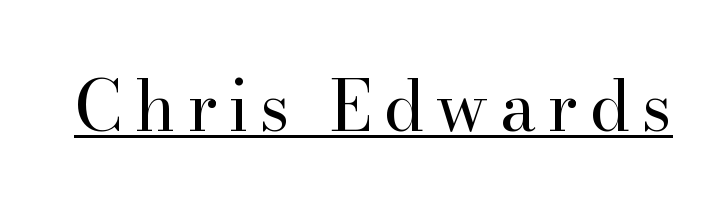
You could not count columns in this text — the font is proportionally spaced. Underlined type. No letter is thick-stroked: the sample isn't bold. Look at the bottom of the vertical strokes: they flare into serifs here. It's the straight-up-and-down kind of type.
